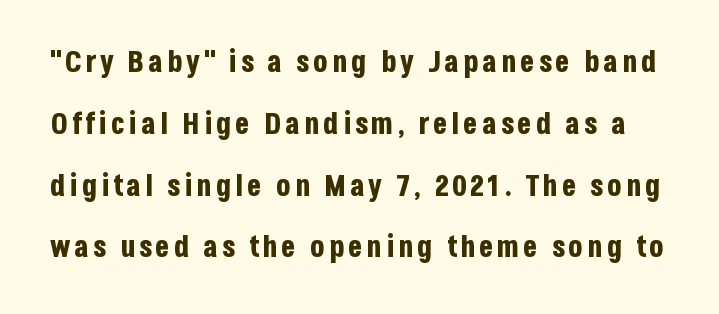
{"serif": "no", "italic": "no", "bold": "yes", "weight": "bold", "width": "condensed", "stroke_contrast": "low", "x_height": "large", "monospaced": "no", "underline": "no", "line_spacing": "loose", "line_spacing_ratio": 2.06, "glyph_px": 30}
